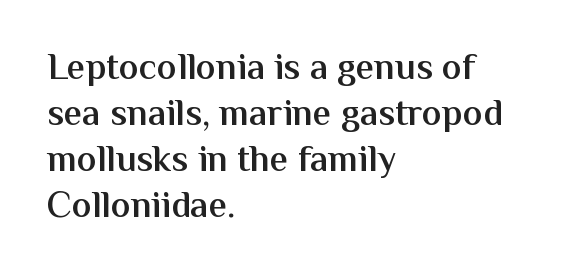
The image shows 37 px semibold sans-serif type, upright; set left-aligned, line spacing 1.24x, normal letter spacing, not underlined; medium stroke contrast and a medium x-height.
